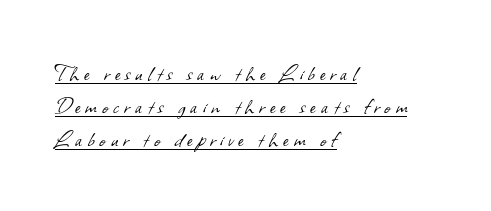
Q: Is the text bold? A: No.
Q: Is the text underlined? A: Yes.
Q: How is the paragraph aligned? A: Left-aligned.
Q: Is the spacing between letters normal or unusually wide? A: Unusually wide.
Q: Is the spacing between lines tight, normal or loose? A: Normal.
